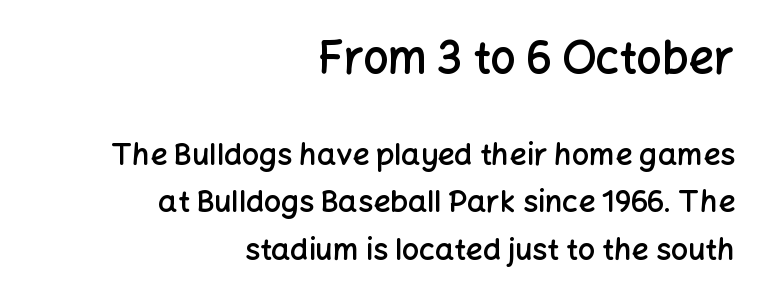
Q: Is the text bold? A: Semi-bold.
Q: Is the text italic (slanted)? A: No, it is upright.
Q: Is the typeface a serif or a sans-serif typeface? A: Sans-serif.
Q: Is the text underlined? A: No.
Q: How is the paragraph aligned? A: Right-aligned.
Q: Is the spacing between letters normal or unusually wide? A: Normal.
Q: Is the spacing between lines tight, normal or loose? A: Normal.
Q: Which block of text is set in a larger size, the first (top) or the second (bottom)? A: The first (top) one.
Q: Width (condensed, normal, or wide)? A: Normal.
Q: Stroke contrast? A: Low.
Q: x-height? A: Medium.
Q: Monospaced? A: No.
